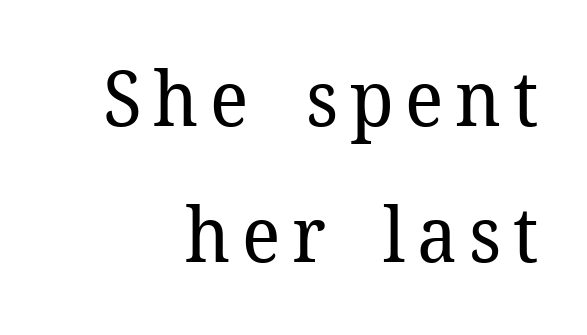
{"serif": "yes", "italic": "no", "bold": "no", "weight": "regular", "width": "normal", "stroke_contrast": "low", "x_height": "medium", "monospaced": "no", "underline": "no", "align": "right", "line_spacing_ratio": 1.76, "glyph_px": 77}
